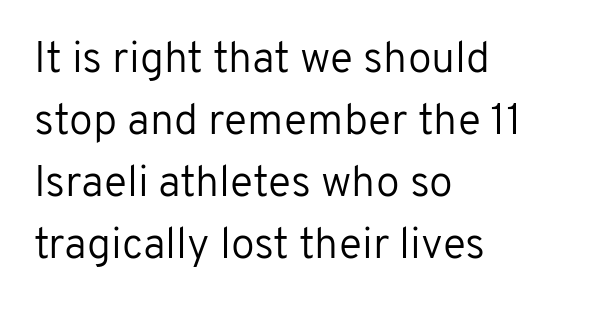
Q: Is the text bold? A: No.
Q: Is the text italic (slanted)? A: No, it is upright.
Q: Is the typeface a serif or a sans-serif typeface? A: Sans-serif.
Q: Is the text underlined? A: No.
Q: How is the paragraph aligned? A: Left-aligned.
Q: Is the spacing between letters normal or unusually wide? A: Normal.
Q: Is the spacing between lines tight, normal or loose? A: Normal.
Q: Width (condensed, normal, or wide)? A: Normal.
Q: Stroke contrast? A: Low.
Q: x-height? A: Medium.
Q: Monospaced? A: No.
